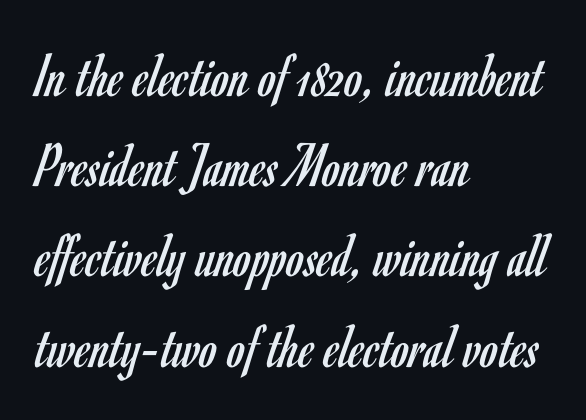
This rendering uses left alignment, leaving the right contour irregular. You could call the tracking neutral — neither tight nor loose. The space between consecutive lines is moderate. This is sans-serif lettering, the kind often seen on screens and signage. Rule under the text: the space is simply empty.
